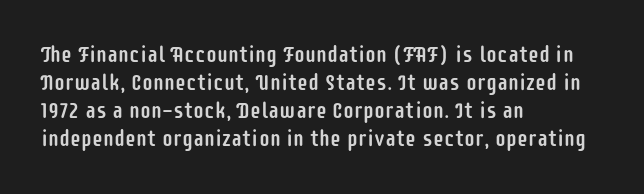
Style check: upright. Decoration check: the copy has no underline. The gaps between neighbouring characters are ordinary and unremarkable. This sample is left-justified, so line endings fall wherever the words run out. The rows are spaced the way most documents space them.
